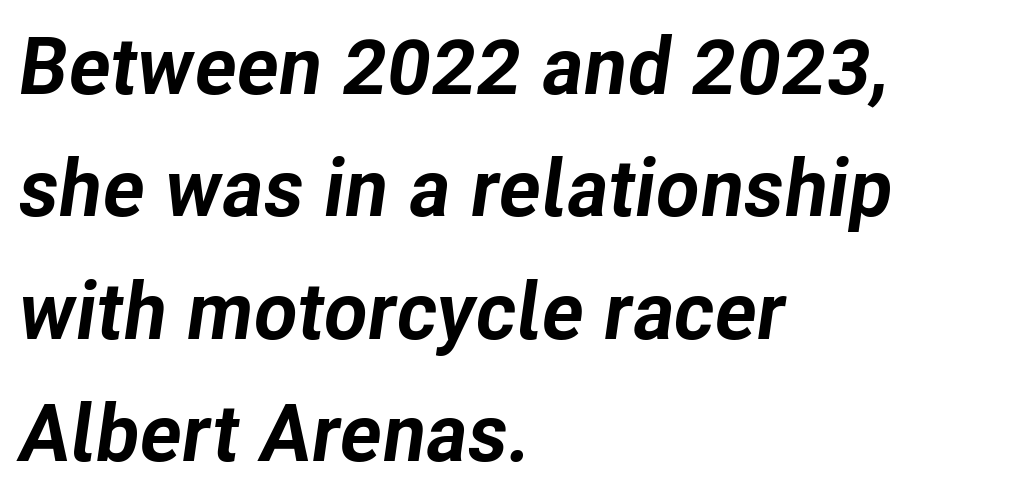
The image shows 80 px bold type, italic (leaning right); set left-aligned, normal line spacing (1.53x), normal letter spacing, not underlined; low stroke contrast and a medium x-height.
